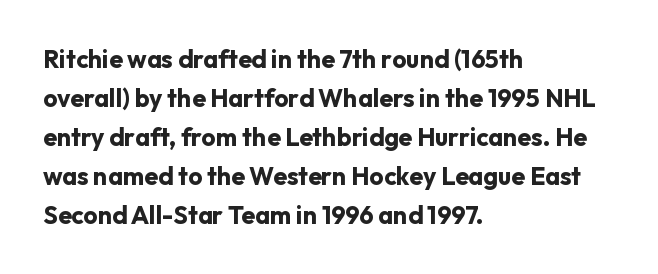
The image shows 25 px bold type, upright; set left-aligned, normal line spacing (1.56x), normal letter spacing, not underlined.
